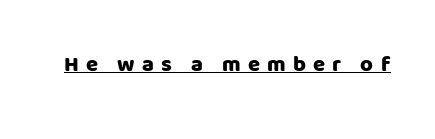
Q: Is the text bold? A: Yes.
Q: Is the text italic (slanted)? A: No, it is upright.
Q: Is the text underlined? A: Yes.
Q: Is the spacing between letters normal or unusually wide? A: Unusually wide.
